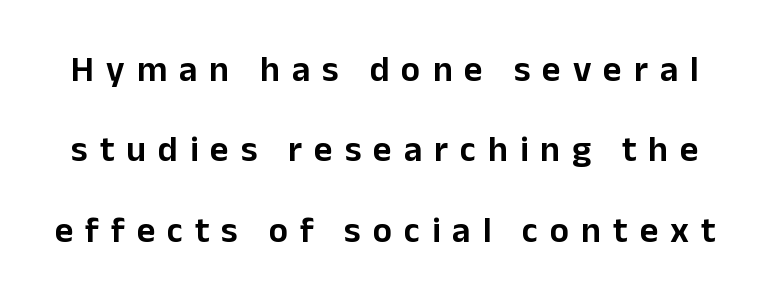
Q: Is the text italic (slanted)? A: No, it is upright.
Q: Is the typeface a serif or a sans-serif typeface? A: Sans-serif.
Q: Is the text underlined? A: No.
Q: Is the spacing between letters normal or unusually wide? A: Unusually wide.
Q: Is the spacing between lines tight, normal or loose? A: Loose.
Q: Width (condensed, normal, or wide)? A: Normal.
Q: Stroke contrast? A: Low.
Q: x-height? A: Medium.
Q: Monospaced? A: No.
